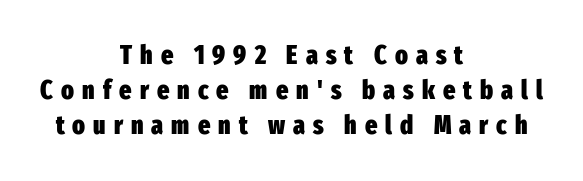
The typesetter chose a symmetrical, centered arrangement here. The axis of the letterforms is exactly vertical. Notice how descenders clear the ascenders below comfortably — that's standard leading. Underlining? Definitely not there. Strokes here are thick enough to call this a true bold. Each word looks stretched out because of the extra space between its letters.
